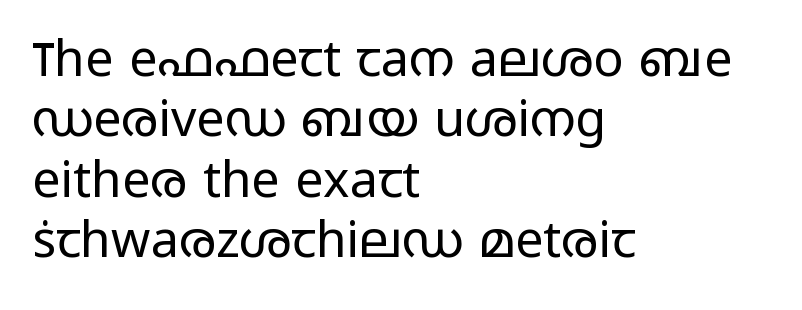
Q: Is the text bold? A: No.
Q: Is the text italic (slanted)? A: No, it is upright.
Q: Is the typeface a serif or a sans-serif typeface? A: Sans-serif.
Q: Is the text underlined? A: No.
Q: How is the paragraph aligned? A: Left-aligned.
Q: Is the spacing between letters normal or unusually wide? A: Normal.
Q: Width (condensed, normal, or wide)? A: Wide.
Q: Stroke contrast? A: Low.
Q: x-height? A: Medium.
Q: Monospaced? A: No.
